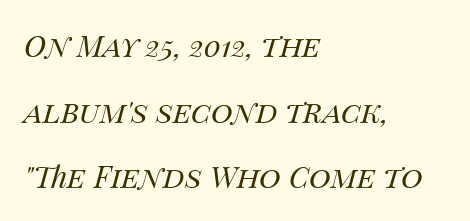
Q: Is the text bold? A: No.
Q: Is the text italic (slanted)? A: Yes, it leans right by about 14 degrees.
Q: Is the text underlined? A: No.
Q: How is the paragraph aligned? A: Left-aligned.
Q: Is the spacing between letters normal or unusually wide? A: Normal.
Q: Is the spacing between lines tight, normal or loose? A: Loose.
Q: Width (condensed, normal, or wide)? A: Normal.
Q: Stroke contrast? A: Medium.
Q: x-height? A: Large.
Q: Monospaced? A: No.
